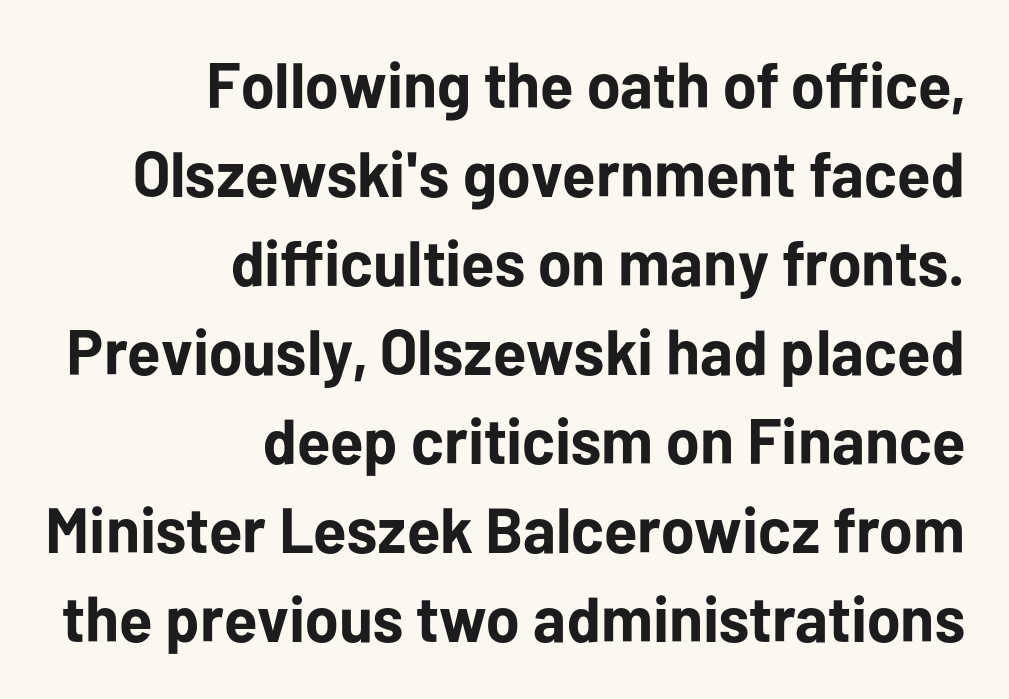
The passage shown has conventional tracking throughout. A normal amount of white space separates one row of letters from the next. Note the varied advance widths — an 'i' is clearly narrower than an 'm'. Underlining? Definitely not there. The font's upright variant was chosen for this text. Is this a sans? Yes — the strokes have no serifs.
